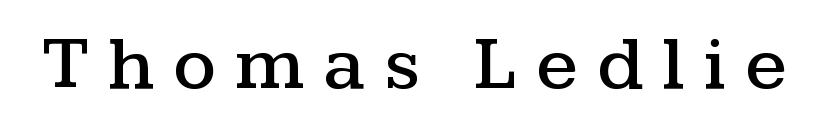
Rendered with straight, roman letterforms. The rendering inserts visible extra space after every character. Little horizontal feet cap the strokes, marking this as serif type. This sample has the flowing, uneven cadence of proportional lettering.
